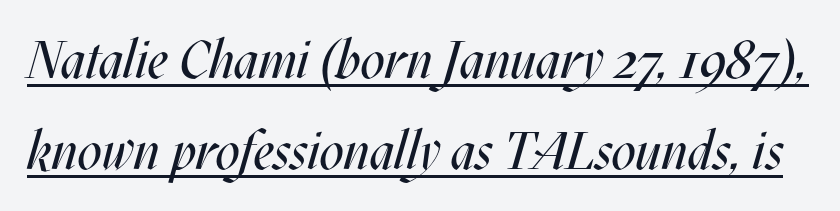
The image shows 53 px regular-weight, condensed type, italic (leaning right); set line spacing 1.72x, normal letter spacing, underlined; medium stroke contrast and a large x-height.
